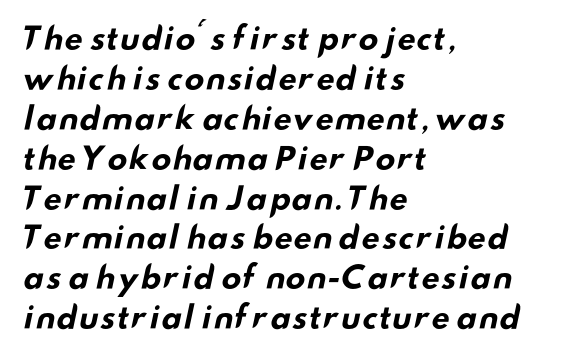
The image shows 30 px bold, wide sans-serif type; set left-aligned, normal line spacing (1.33x), normal letter spacing, not underlined; low stroke contrast and a small x-height.
